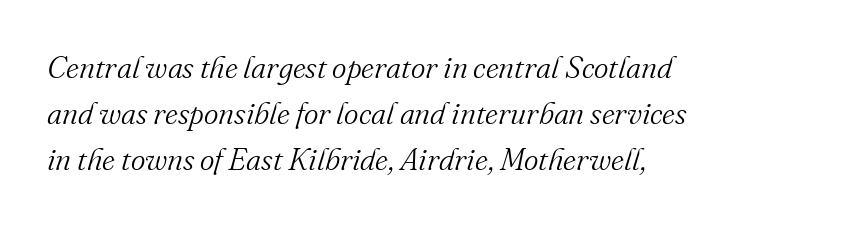
The image shows 31 px light serif type, italic (leaning right); set left-aligned, normal line spacing (1.49x), normal letter spacing, not underlined; medium stroke contrast and a small x-height.
